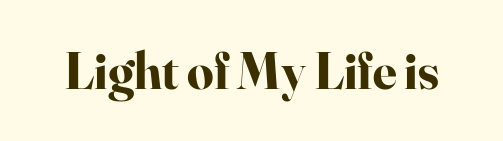
The image shows 52 px bold serif type, upright; set normal letter spacing, not underlined; high stroke contrast and a small x-height.
